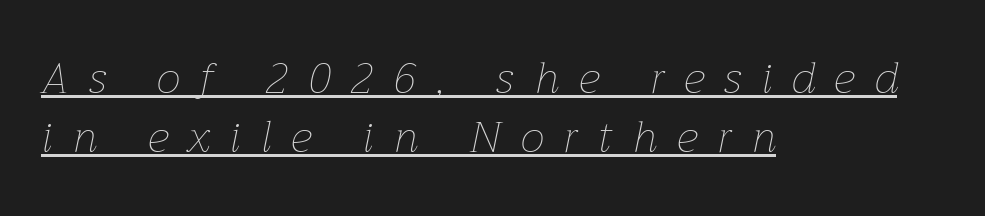
Proportional: the letters do not fall into vertical columns. The cut favours lightness, reaching ordinary text weight at its darkest. In designer terms, the underline attribute is active on this setting. In CSS terms this would be text-align: left.
